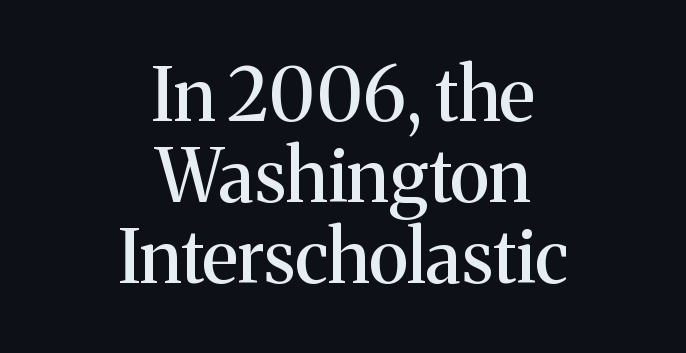
{"serif": "yes", "italic": "no", "width": "normal", "stroke_contrast": "medium", "x_height": "medium", "monospaced": "no", "underline": "no", "align": "center", "line_spacing": "tight", "line_spacing_ratio": 1.11, "letter_spacing": "normal", "letter_spacing_em": 0.0, "glyph_px": 73}
